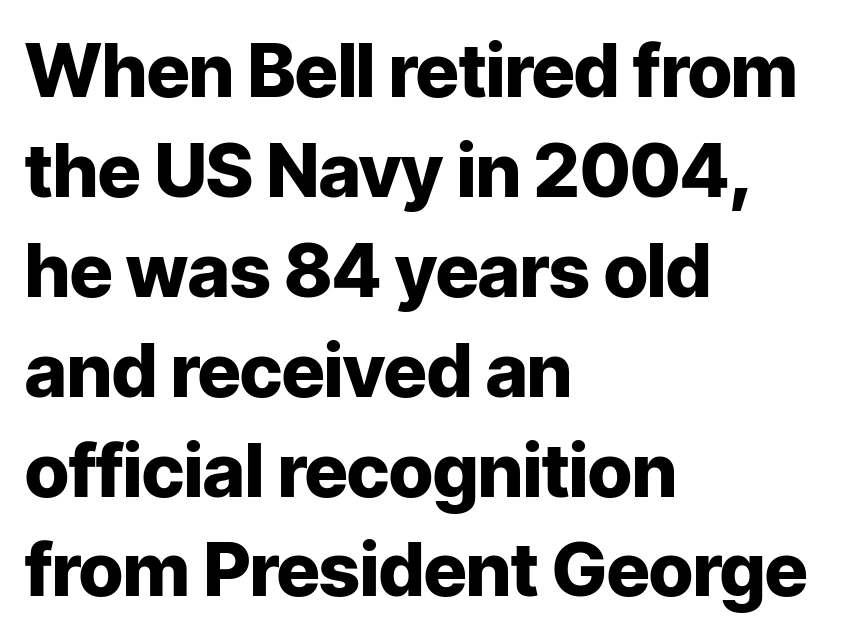
{"serif": "no", "italic": "no", "bold": "yes", "weight": "heavy", "width": "normal", "stroke_contrast": "low", "x_height": "medium", "monospaced": "no", "underline": "no", "align": "left", "line_spacing": "normal", "line_spacing_ratio": 1.35, "letter_spacing": "normal", "letter_spacing_em": 0.0, "glyph_px": 74}
